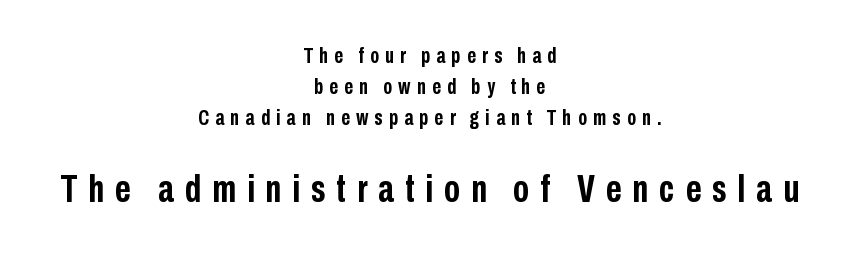
{"serif": "no", "italic": "no", "bold": "yes", "weight": "semibold", "width": "condensed", "stroke_contrast": "low", "x_height": "medium", "monospaced": "no", "underline": "no", "align": "center", "line_spacing": "normal", "line_spacing_ratio": 1.4, "letter_spacing": "wide", "letter_spacing_em": 0.28, "larger_block": "second", "size_ratio": 1.77, "glyph_px": 39}
